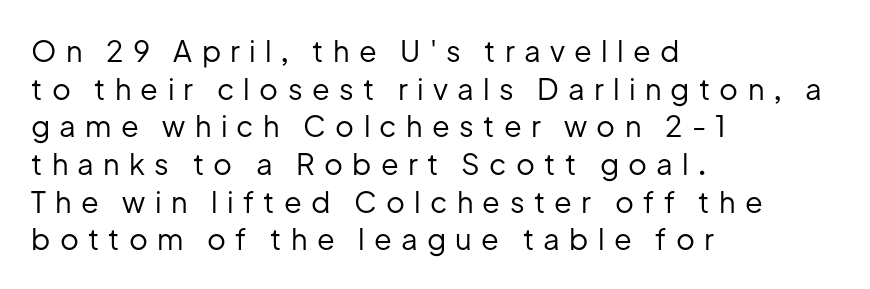
The image shows 29 px regular-weight sans-serif type, upright; set left-aligned, normal line spacing (1.3x), unusually wide letter spacing (+0.32 em), not underlined; low stroke contrast and a medium x-height.
